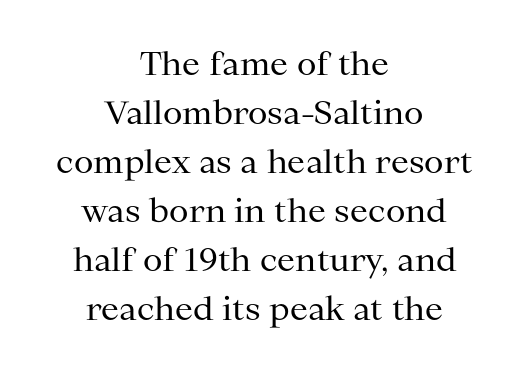
Q: Is the text bold? A: No.
Q: Is the text italic (slanted)? A: No, it is upright.
Q: Is the typeface a serif or a sans-serif typeface? A: Serif.
Q: Is the text underlined? A: No.
Q: How is the paragraph aligned? A: Centered.
Q: Is the spacing between letters normal or unusually wide? A: Normal.
Q: Is the spacing between lines tight, normal or loose? A: Normal.
Q: Width (condensed, normal, or wide)? A: Normal.
Q: Stroke contrast? A: Medium.
Q: x-height? A: Medium.
Q: Monospaced? A: No.
